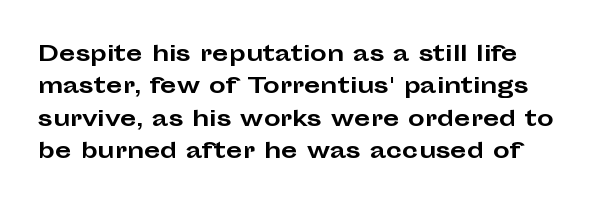
Q: Is the text bold? A: Yes.
Q: Is the text italic (slanted)? A: No, it is upright.
Q: Is the text underlined? A: No.
Q: Is the spacing between letters normal or unusually wide? A: Normal.
Q: Is the spacing between lines tight, normal or loose? A: Normal.
